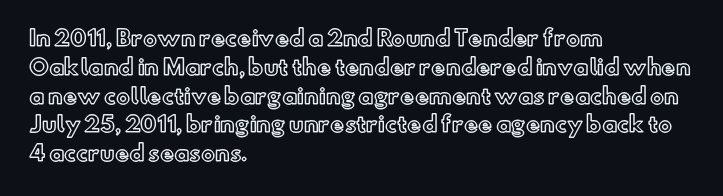
The image shows 21 px text type, upright; set left-aligned, normal line spacing (1.37x), normal letter spacing, not underlined.
